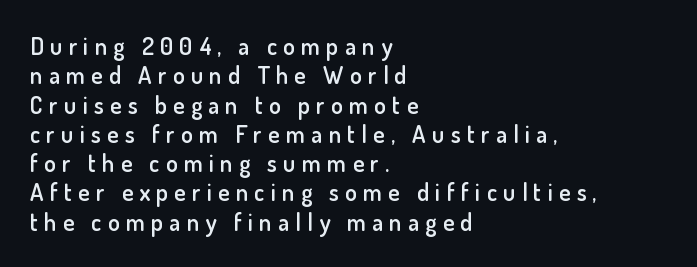
{"italic": "no", "bold": "semi", "underline": "no", "align": "left", "line_spacing_ratio": 1.22, "letter_spacing": "wide", "letter_spacing_em": 0.26, "glyph_px": 24}
